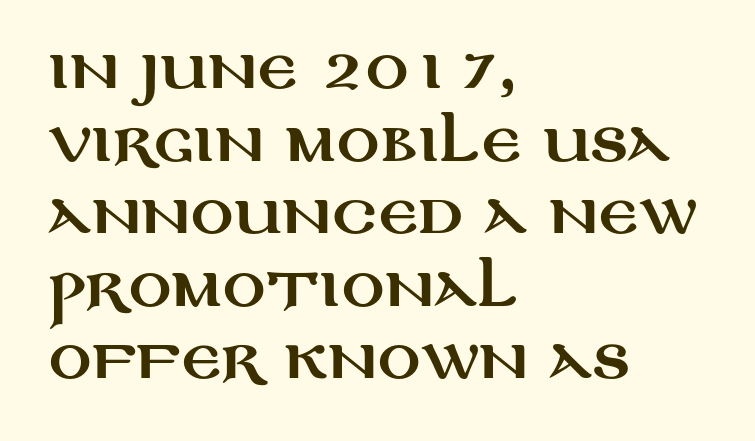
Q: Is the text italic (slanted)? A: No, it is upright.
Q: Is the typeface a serif or a sans-serif typeface? A: Sans-serif.
Q: Is the text underlined? A: No.
Q: How is the paragraph aligned? A: Left-aligned.
Q: Is the spacing between letters normal or unusually wide? A: Normal.
Q: Is the spacing between lines tight, normal or loose? A: Normal.
Q: Width (condensed, normal, or wide)? A: Wide.
Q: Stroke contrast? A: Medium.
Q: x-height? A: Large.
Q: Monospaced? A: No.
